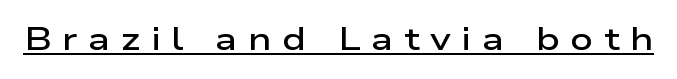
Q: Is the text bold? A: Semi-bold.
Q: Is the text italic (slanted)? A: No, it is upright.
Q: Is the typeface a serif or a sans-serif typeface? A: Sans-serif.
Q: Is the text underlined? A: Yes.
Q: Is the spacing between letters normal or unusually wide? A: Unusually wide.
Q: Width (condensed, normal, or wide)? A: Wide.
Q: Stroke contrast? A: Low.
Q: x-height? A: Medium.
Q: Monospaced? A: No.
